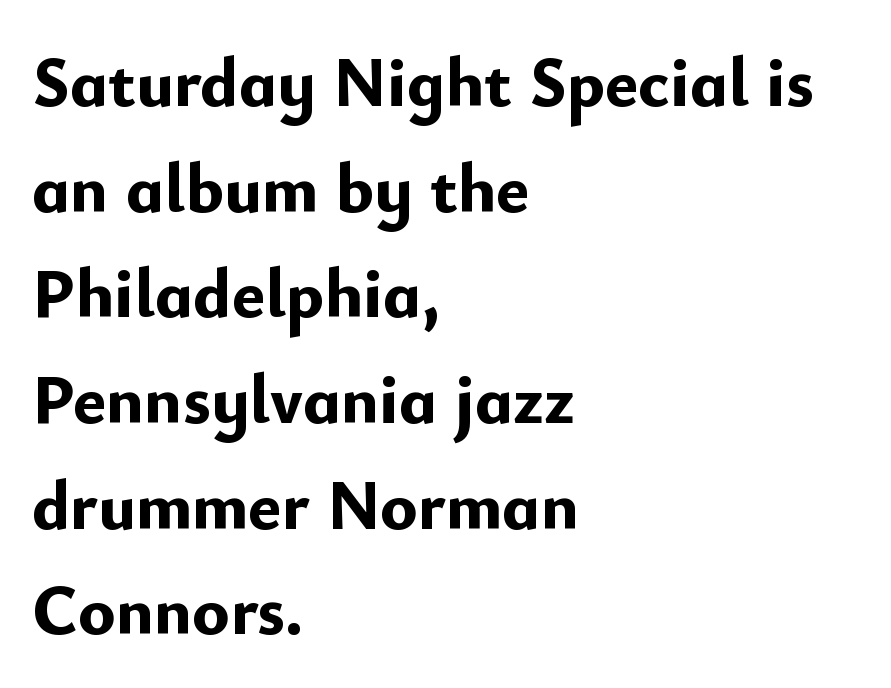
Baseline-to-baseline distance is the conventional proportion of letter height. Thick stems and heavy bowls — unmistakably bold. Character widths vary here, with narrow letters taking less room than wide ones. The typesetter chose a ragged-right arrangement here.
